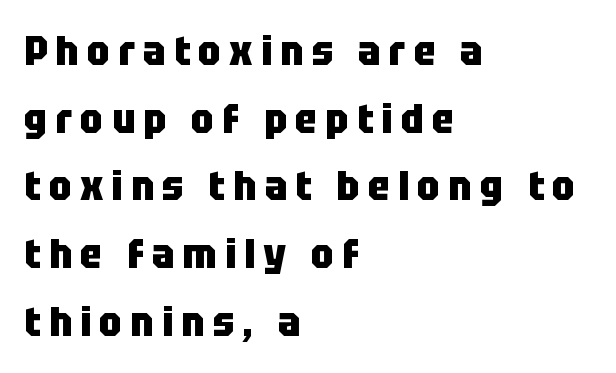
Leading matches the norm, producing a regular column. Descenders hang freely into open space. This sample has the flowing, uneven cadence of proportional lettering. Designer's note — italics off, roman on. The face used here is rendered with a markedly widened letterfit.
